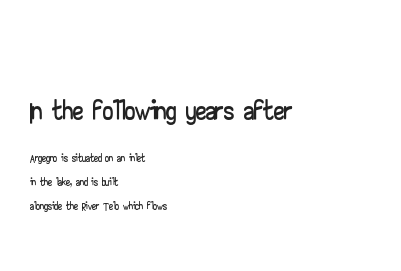
Q: Is the text italic (slanted)? A: No, it is upright.
Q: Is the typeface a serif or a sans-serif typeface? A: Sans-serif.
Q: Is the text underlined? A: No.
Q: How is the paragraph aligned? A: Left-aligned.
Q: Is the spacing between letters normal or unusually wide? A: Normal.
Q: Is the spacing between lines tight, normal or loose? A: Normal.
Q: Which block of text is set in a larger size, the first (top) or the second (bottom)? A: The first (top) one.
Q: Width (condensed, normal, or wide)? A: Wide.
Q: Stroke contrast? A: Low.
Q: x-height? A: Small.
Q: Monospaced? A: No.
